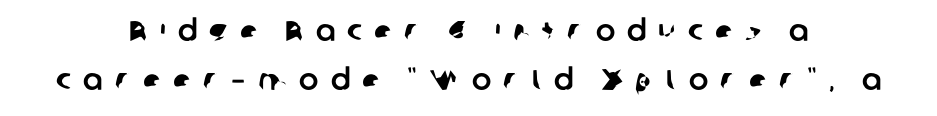
The image shows 29 px sans-serif type; set centered, normal line spacing (1.69x), unusually wide letter spacing (+0.41 em), not underlined; low stroke contrast and a medium x-height.
